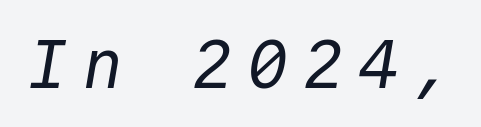
The image shows 69 px regular-weight sans-serif type, monospaced; set unusually wide letter spacing (+0.2 em), not underlined; a medium x-height.
